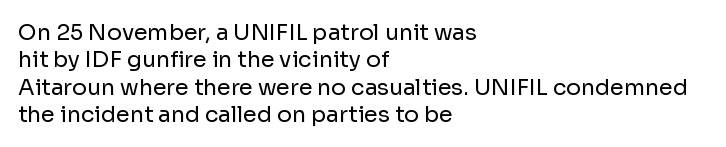
Q: Is the text bold? A: No.
Q: Is the text italic (slanted)? A: No, it is upright.
Q: Is the text underlined? A: No.
Q: How is the paragraph aligned? A: Left-aligned.
Q: Is the spacing between letters normal or unusually wide? A: Normal.
